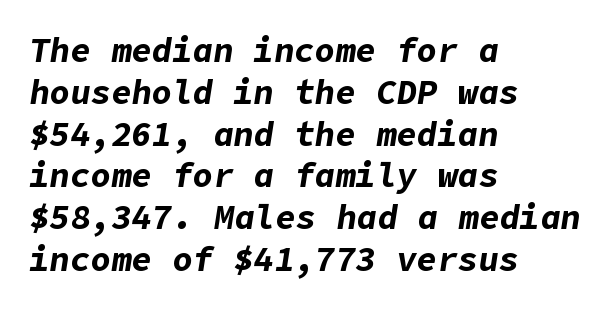
Observe the ordinary spacing: letters are neighbours, not strangers. A classic flush-left, rag-right setting is used for this passage. These lines were composed using italics. Its strokes are broad and dark, the hallmark of bold type. Descender tails drop into unmarked territory.
